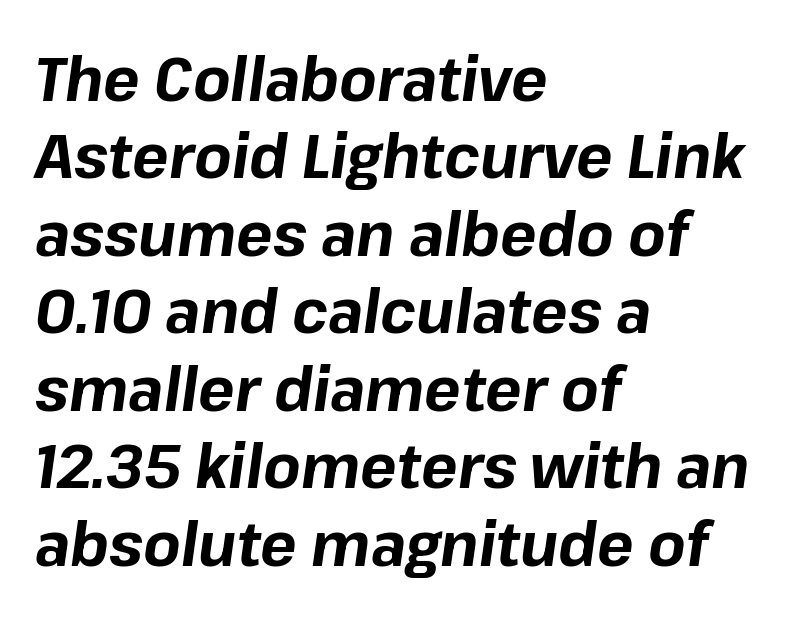
Notice how descenders clear the ascenders below comfortably — that's standard leading. The letters advance in unequal steps, a hallmark of proportional type. The rag falls on the right side of this text block. Does extra space separate the letters? No, they use regular spacing.
